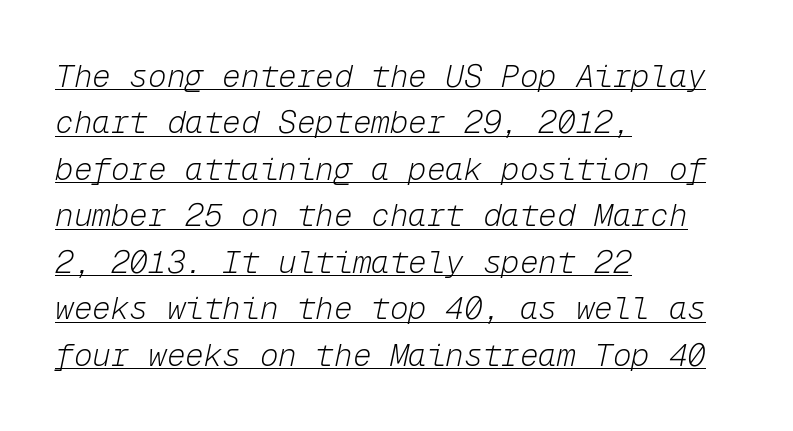
Q: Is the text bold? A: No.
Q: Is the text italic (slanted)? A: Yes, it leans right by about 12 degrees.
Q: Is the text underlined? A: Yes.
Q: How is the paragraph aligned? A: Left-aligned.
Q: Is the spacing between letters normal or unusually wide? A: Normal.
Q: Is the spacing between lines tight, normal or loose? A: Normal.
Q: Width (condensed, normal, or wide)? A: Normal.
Q: Stroke contrast? A: Low.
Q: x-height? A: Medium.
Q: Monospaced? A: Yes.
